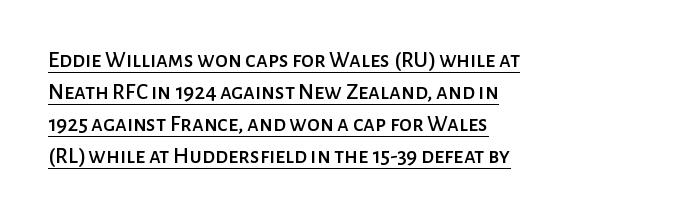
{"italic": "no", "underline": "yes", "align": "left", "line_spacing": "normal", "line_spacing_ratio": 1.39, "letter_spacing": "normal", "letter_spacing_em": 0.0, "glyph_px": 23}
